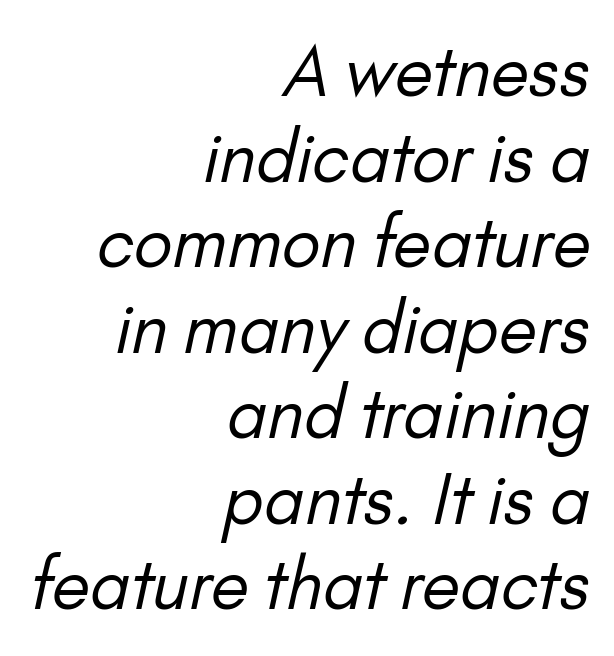
The image shows 69 px regular-weight sans-serif type; set right-aligned, line spacing 1.24x, normal letter spacing, not underlined; low stroke contrast and a small x-height.
